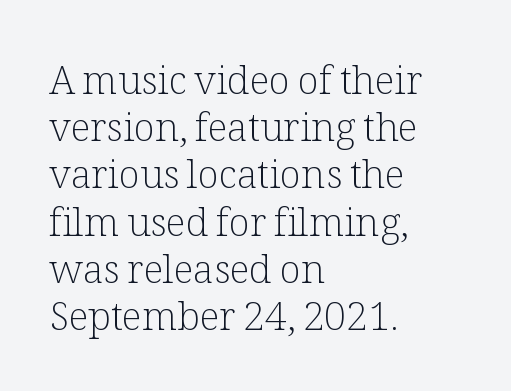
Classification — serif. The font sits on the lighter half of the weight spectrum, regular included. Descenders are the only things crossing below the line. Is this a fixed-width face? No — the glyphs have proportional, varying widths. Visually the block forms a straight wall on the left and a jagged coastline on the right.
